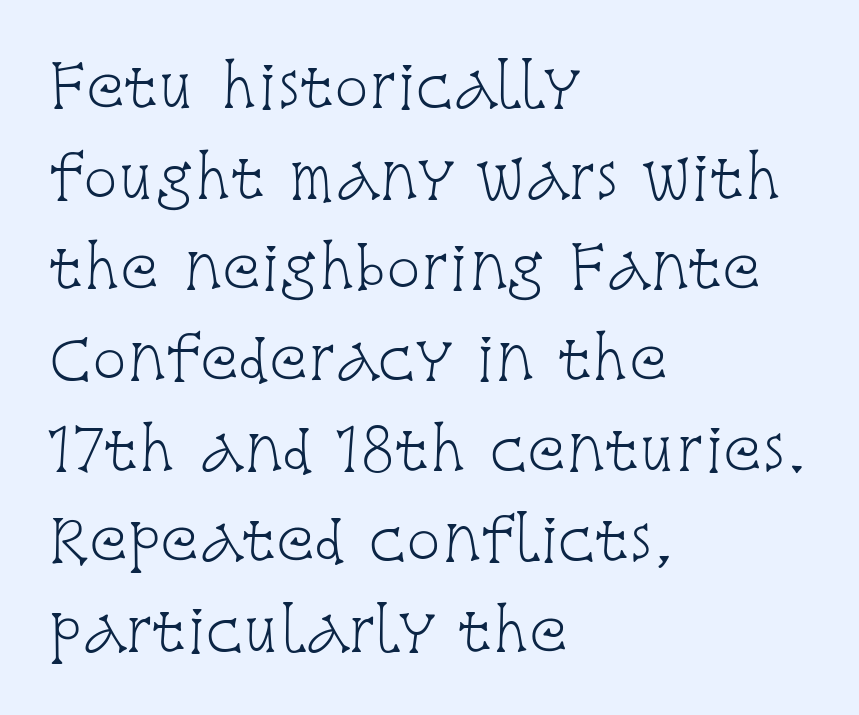
Style check: upright. Words appear dense and cohesive because spacing is normal. Where is the straight margin? On the left. Is this a fixed-width face? No — the glyphs have proportional, varying widths. Honestly, the row spacing looks completely unremarkable. Stroke terminals: seriffed.
